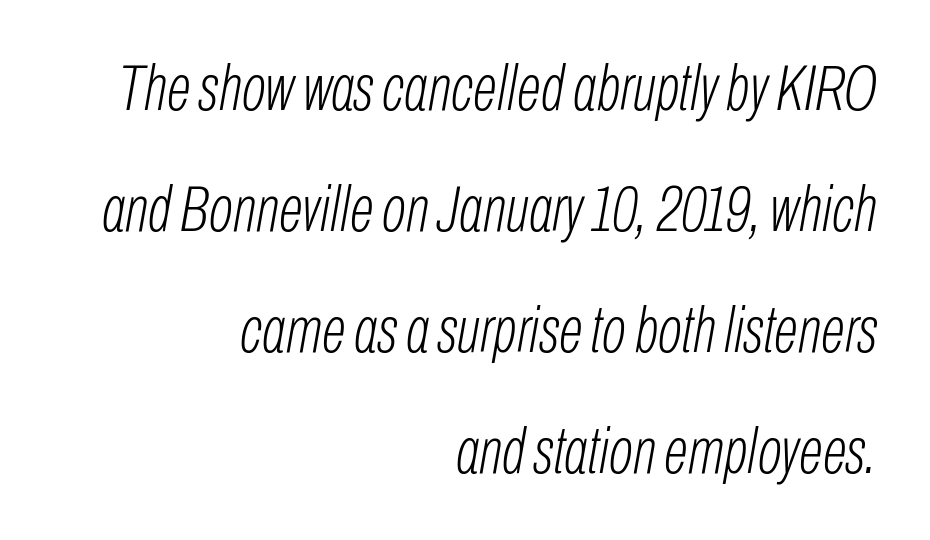
Which margin do the lines hug? The right one — the left edge is uneven. When letters slant like this, we call the style italic. The face used here is rendered with its standard letterfit. Heft: none added — not bold.
